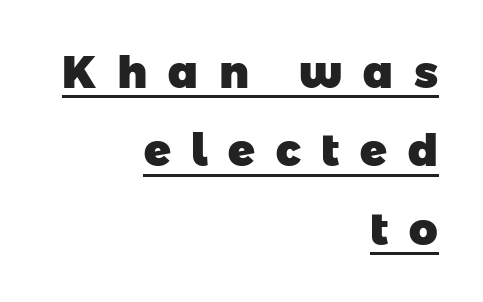
{"serif": "no", "bold": "yes", "weight": "heavy", "width": "normal", "stroke_contrast": "low", "x_height": "medium", "monospaced": "no", "underline": "yes", "align": "right", "line_spacing_ratio": 1.78, "letter_spacing": "wide", "letter_spacing_em": 0.47, "glyph_px": 44}
